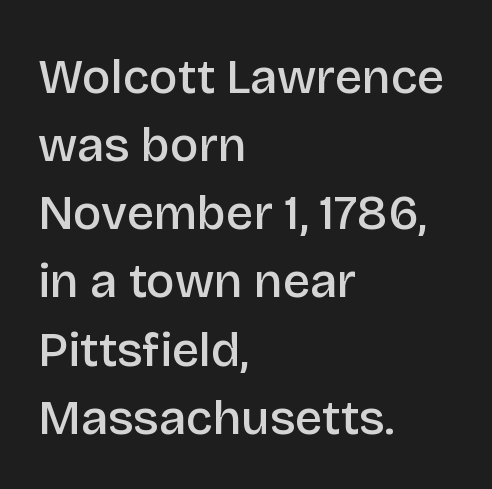
The image shows 48 px semibold sans-serif type, upright; set left-aligned, normal line spacing (1.42x), normal letter spacing, not underlined; low stroke contrast and a large x-height.
